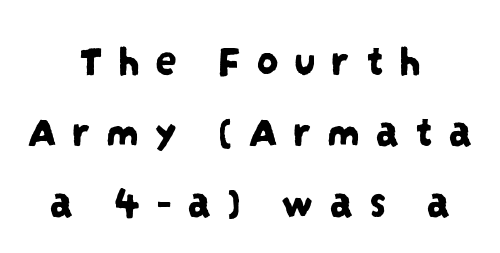
Q: Is the typeface a serif or a sans-serif typeface? A: Sans-serif.
Q: Is the text underlined? A: No.
Q: How is the paragraph aligned? A: Centered.
Q: Is the spacing between letters normal or unusually wide? A: Unusually wide.
Q: Is the spacing between lines tight, normal or loose? A: Normal.
Q: Width (condensed, normal, or wide)? A: Condensed.
Q: Stroke contrast? A: Low.
Q: x-height? A: Large.
Q: Monospaced? A: No.
